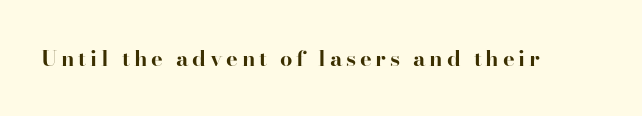
{"italic": "no", "bold": "yes", "underline": "no", "glyph_px": 22}
